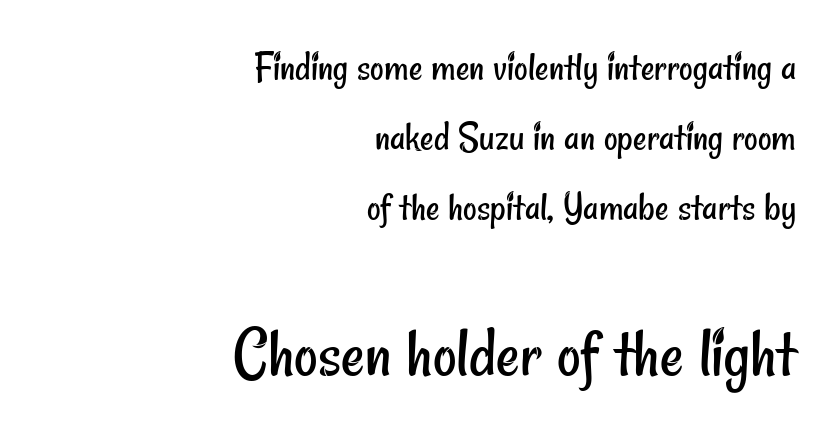
The face used here is proportionally spaced, like ordinary book or web type. The emphasis by scale lands on block number two, below. Teacher's note: observe the even right margin — that is flush-right alignment. You could call the tracking neutral — neither tight nor loose. The cut favours lightness, reaching ordinary text weight at its darkest.
